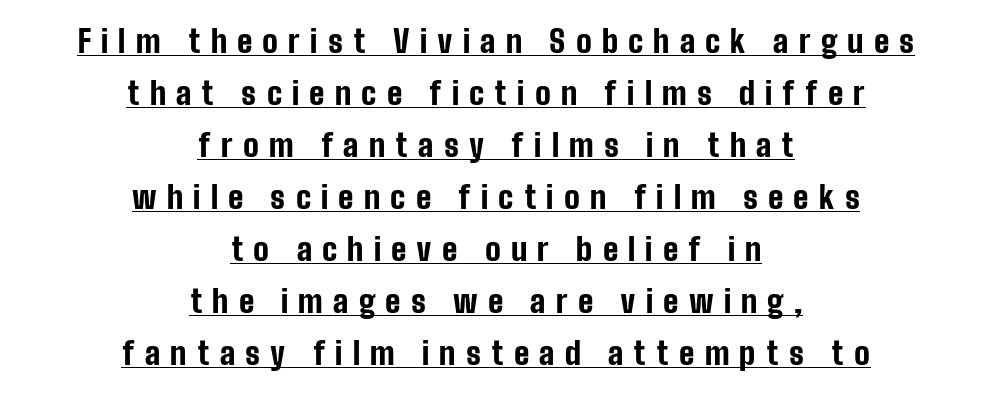
{"serif": "no", "italic": "no", "bold": "yes", "weight": "bold", "width": "condensed", "stroke_contrast": "low", "x_height": "medium", "monospaced": "no", "underline": "yes", "align": "center", "line_spacing": "normal", "line_spacing_ratio": 1.68, "letter_spacing": "wide", "letter_spacing_em": 0.33, "glyph_px": 31}
